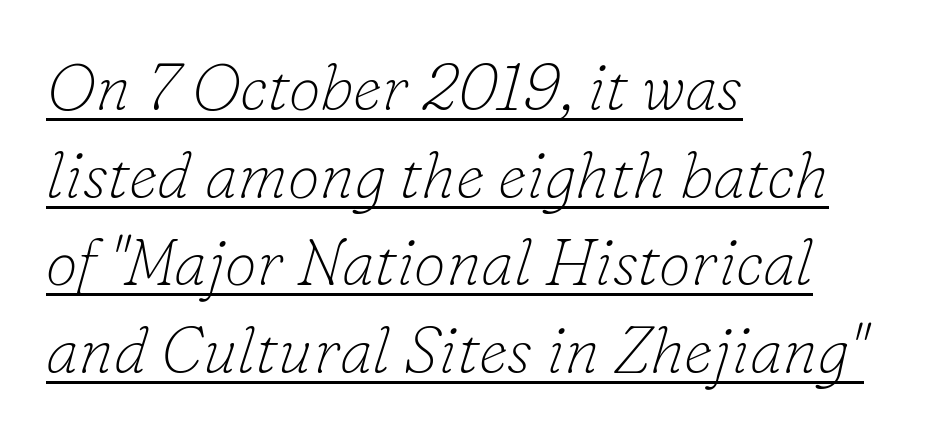
{"serif": "yes", "italic": "yes", "lean": "right", "slant_degrees": 16, "bold": "no", "weight": "thin", "width": "normal", "stroke_contrast": "low", "x_height": "small", "monospaced": "no", "underline": "yes", "align": "left", "line_spacing": "normal", "line_spacing_ratio": 1.35, "letter_spacing": "normal", "letter_spacing_em": 0.0, "glyph_px": 65}
